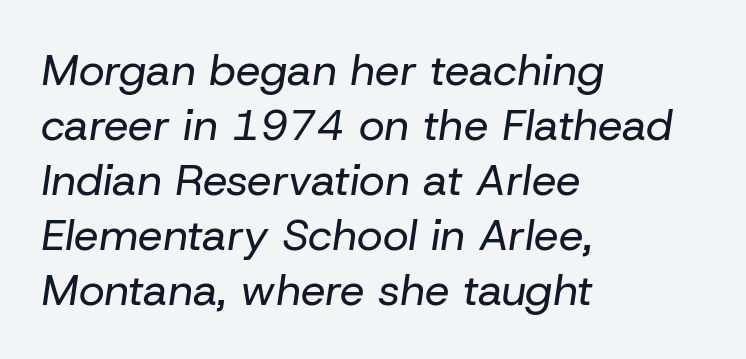
The image shows 44 px regular-weight type, italic (leaning right); set left-aligned, normal line spacing (1.25x), normal letter spacing, not underlined; low stroke contrast and a medium x-height.
